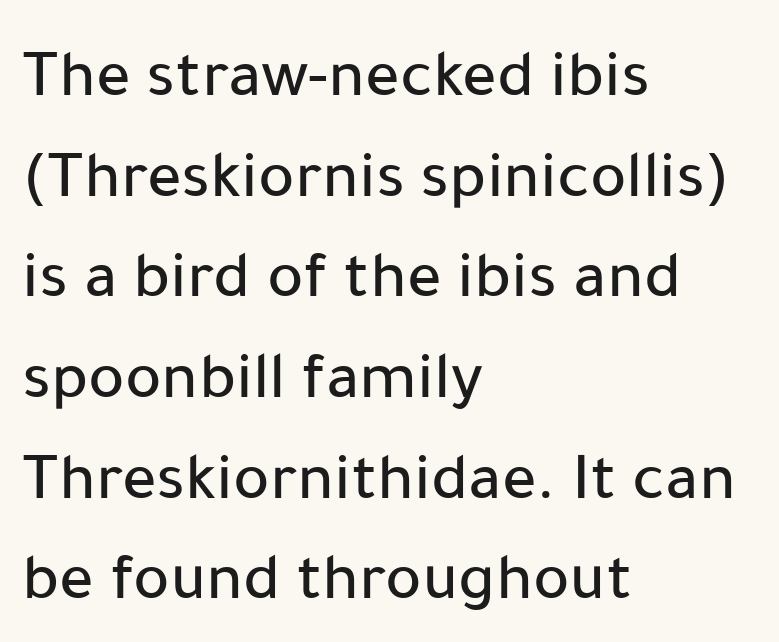
The image shows 68 px sans-serif type, upright; set left-aligned, normal line spacing (1.48x), normal letter spacing, not underlined; low stroke contrast and a medium x-height.
